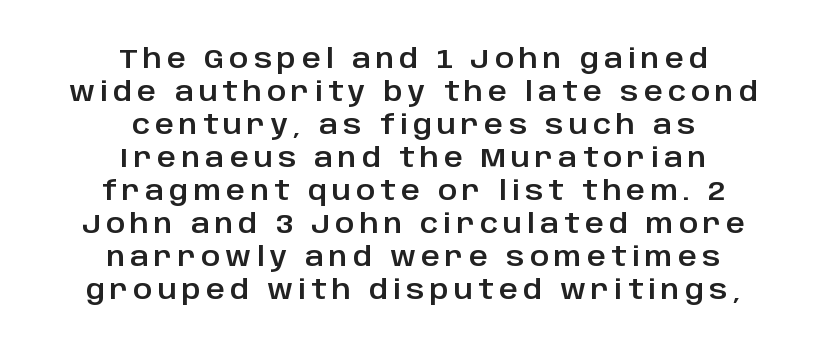
The image shows 26 px text type, upright; set centered, normal line spacing (1.27x), unusually wide letter spacing (+0.2 em), not underlined.
